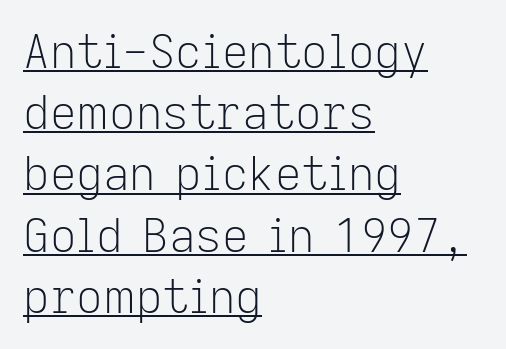
Does the lettering tilt? It doesn't — this is upright. Compared with a typical body face, this is equally light or lighter still. The face used here is proportionally spaced, like ordinary book or web type. Look at the bottom of the vertical strokes: they stop flat, with no serifs. Vertical spacing — default. Descenders here cross a horizontal rule under the line.
